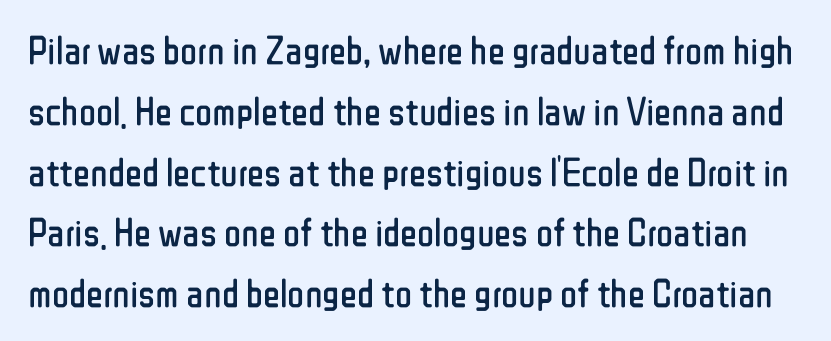
Q: Is the text bold? A: No.
Q: Is the text italic (slanted)? A: No, it is upright.
Q: Is the typeface a serif or a sans-serif typeface? A: Sans-serif.
Q: Is the text underlined? A: No.
Q: Is the spacing between letters normal or unusually wide? A: Normal.
Q: Is the spacing between lines tight, normal or loose? A: Normal.
Q: Width (condensed, normal, or wide)? A: Condensed.
Q: Stroke contrast? A: Low.
Q: x-height? A: Medium.
Q: Monospaced? A: No.
